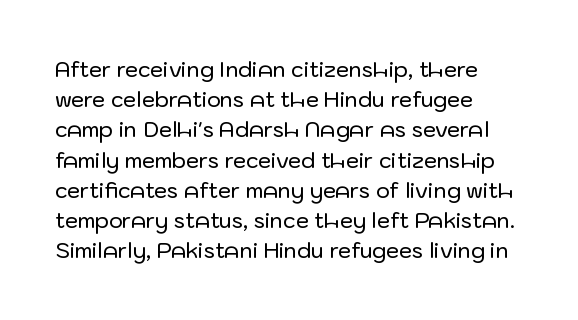
The image shows 21 px text type, upright; set left-aligned, normal line spacing (1.44x), normal letter spacing, not underlined.
